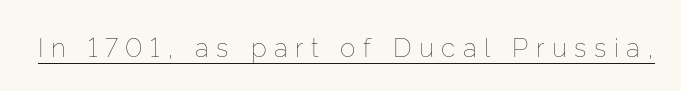
{"italic": "no", "bold": "no", "underline": "yes", "letter_spacing": "wide", "letter_spacing_em": 0.29, "glyph_px": 26}
